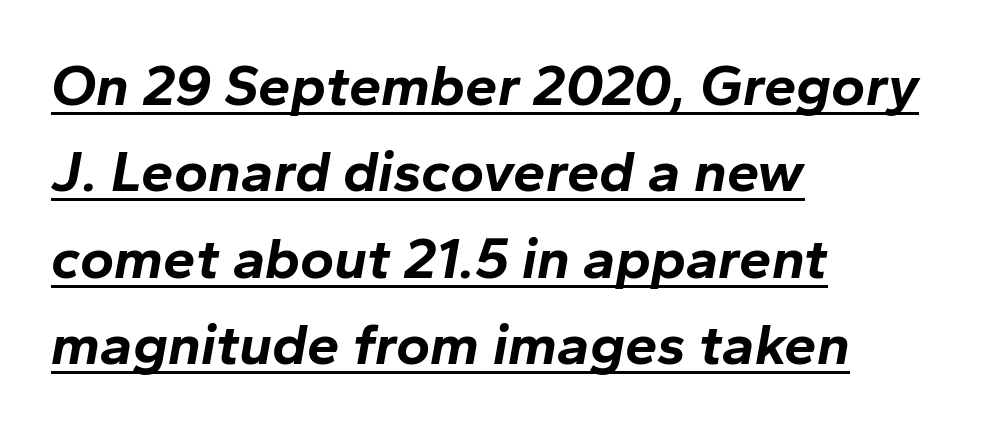
Q: Is the text bold? A: Yes.
Q: Is the text italic (slanted)? A: Yes, it leans right by about 10 degrees.
Q: Is the text underlined? A: Yes.
Q: How is the paragraph aligned? A: Left-aligned.
Q: Is the spacing between letters normal or unusually wide? A: Normal.
Q: Is the spacing between lines tight, normal or loose? A: Normal.
Q: Width (condensed, normal, or wide)? A: Normal.
Q: Stroke contrast? A: Low.
Q: x-height? A: Medium.
Q: Monospaced? A: No.
